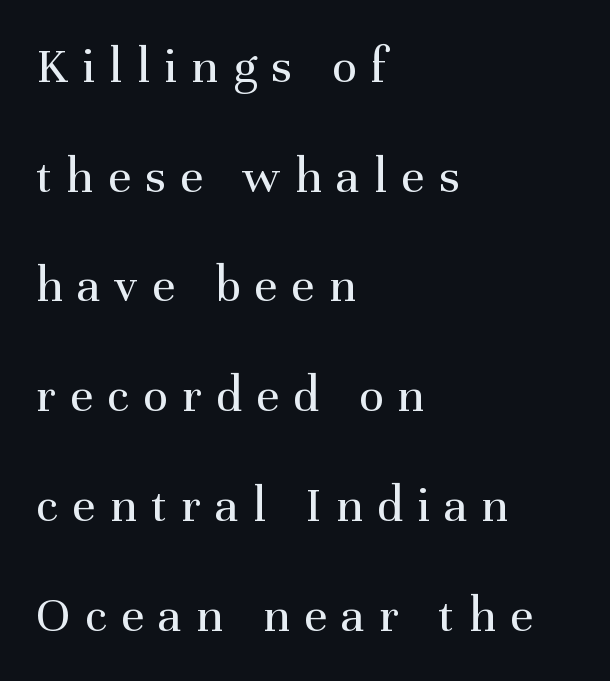
Q: Is the text bold? A: No.
Q: Is the text italic (slanted)? A: No, it is upright.
Q: Is the typeface a serif or a sans-serif typeface? A: Serif.
Q: Is the text underlined? A: No.
Q: How is the paragraph aligned? A: Left-aligned.
Q: Is the spacing between letters normal or unusually wide? A: Unusually wide.
Q: Is the spacing between lines tight, normal or loose? A: Loose.
Q: Width (condensed, normal, or wide)? A: Normal.
Q: Stroke contrast? A: Medium.
Q: x-height? A: Medium.
Q: Monospaced? A: No.
